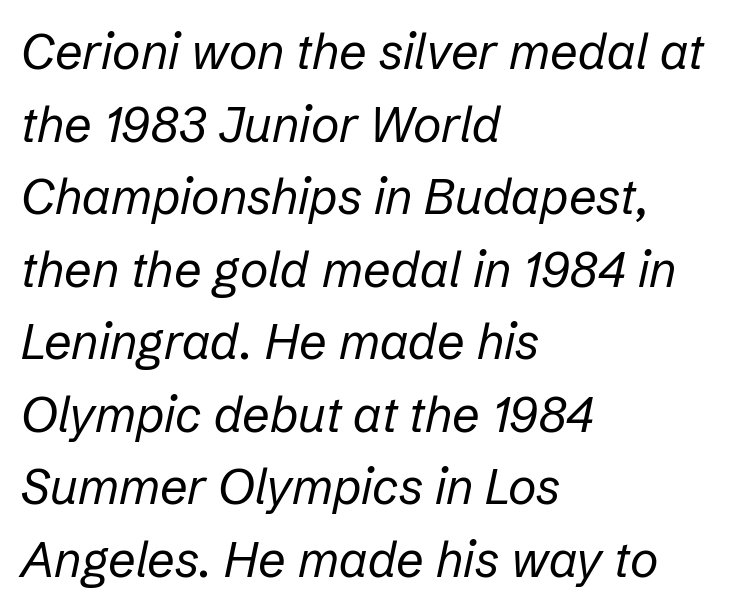
Q: Is the text bold? A: No.
Q: Is the text italic (slanted)? A: Yes, it leans right by about 12 degrees.
Q: Is the text underlined? A: No.
Q: How is the paragraph aligned? A: Left-aligned.
Q: Is the spacing between letters normal or unusually wide? A: Normal.
Q: Is the spacing between lines tight, normal or loose? A: Normal.
Q: Width (condensed, normal, or wide)? A: Normal.
Q: Stroke contrast? A: Low.
Q: x-height? A: Medium.
Q: Monospaced? A: No.
